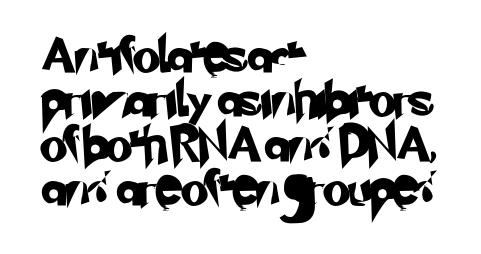
The image shows 35 px sans-serif type; set left-aligned, normal line spacing (1.27x), normal letter spacing, not underlined; low stroke contrast and a small x-height.
